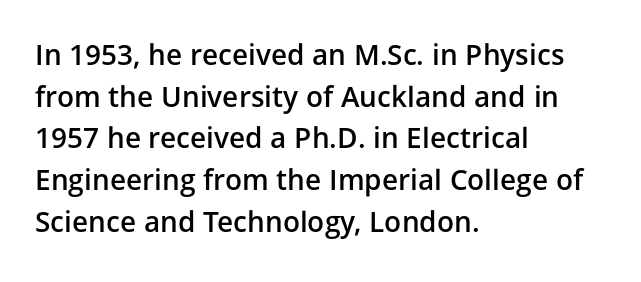
The image shows 28 px semibold sans-serif type, upright; set left-aligned, normal line spacing (1.49x), normal letter spacing, not underlined; low stroke contrast and a medium x-height.
